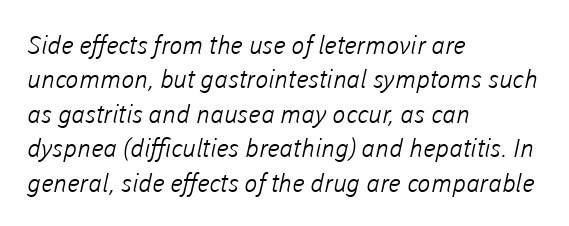
The paragraph shown leans on its left margin. The baseline area is clear. Stroke thickness stays within the range of a standard reading face or lighter. Summary of vertical rhythm: regular, with standard interline spacing. The horizontal fit of the characters is conventional and even.
